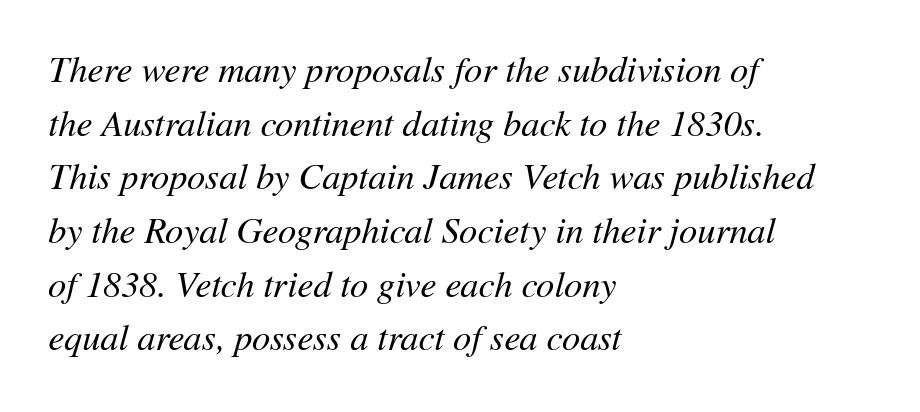
The image shows 36 px regular-weight type, italic (leaning right); set left-aligned, normal line spacing (1.49x), normal letter spacing, not underlined; medium stroke contrast and a medium x-height.
